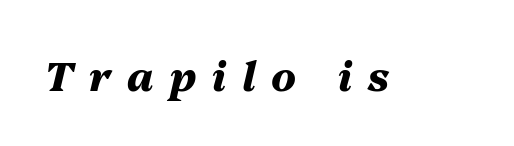
Q: Is the text bold? A: Yes.
Q: Is the text italic (slanted)? A: Yes, it leans right by about 13 degrees.
Q: Is the text underlined? A: No.
Q: Is the spacing between letters normal or unusually wide? A: Unusually wide.
Q: Width (condensed, normal, or wide)? A: Normal.
Q: Stroke contrast? A: Medium.
Q: x-height? A: Medium.
Q: Monospaced? A: No.
